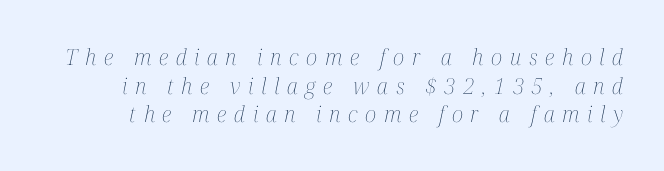
{"italic": "yes", "lean": "right", "slant_degrees": 12, "bold": "no", "underline": "no", "line_spacing": "normal", "line_spacing_ratio": 1.3, "letter_spacing": "wide", "letter_spacing_em": 0.35, "glyph_px": 22}
